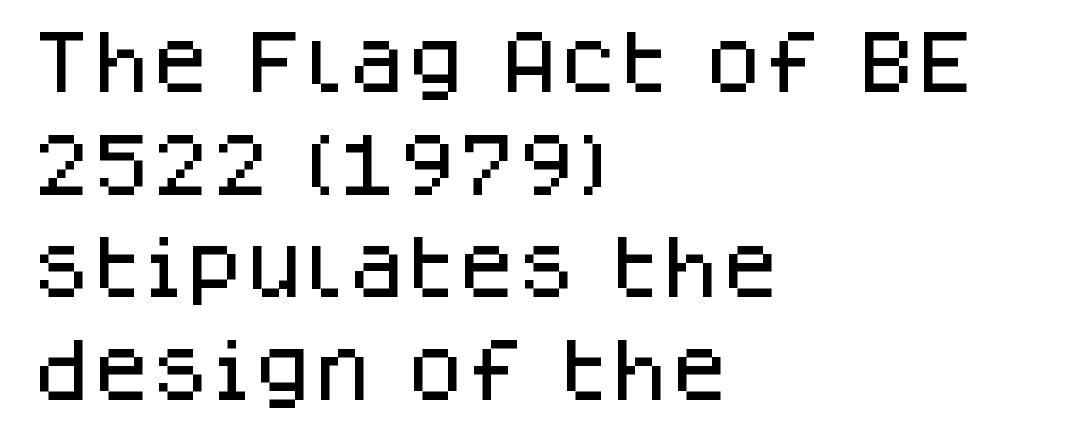
The image shows 68 px sans-serif type, upright; set left-aligned, normal line spacing (1.51x), normal letter spacing, not underlined; low stroke contrast and a large x-height.
